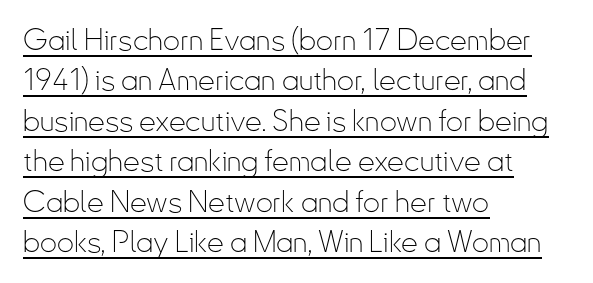
{"serif": "no", "italic": "no", "bold": "no", "weight": "thin", "width": "condensed", "stroke_contrast": "low", "x_height": "small", "monospaced": "no", "underline": "yes", "align": "left", "line_spacing": "normal", "line_spacing_ratio": 1.35, "letter_spacing": "normal", "letter_spacing_em": 0.0, "glyph_px": 30}
